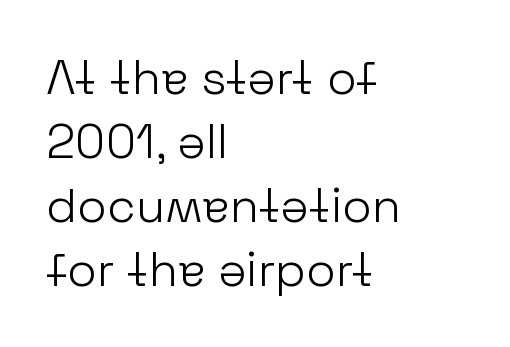
The image shows 48 px light sans-serif type, upright; set left-aligned, normal line spacing (1.33x), normal letter spacing, not underlined; low stroke contrast and a medium x-height.
